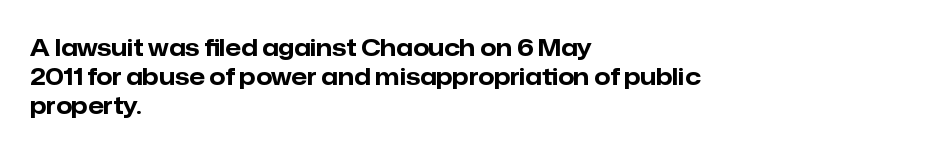
The typography opts for an upright posture over an oblique one. What weight is shown? A full bold with thick strokes. How would I describe the line gaps? Plain and ordinary. Each line starts at the same left margin while the right side varies.
